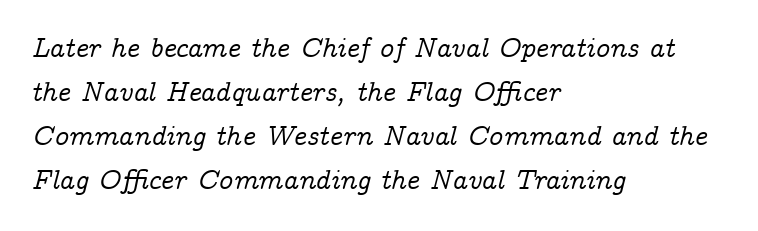
The image shows 28 px serif type, italic (leaning right); set left-aligned, normal line spacing (1.57x), normal letter spacing, not underlined; low stroke contrast and a medium x-height.
